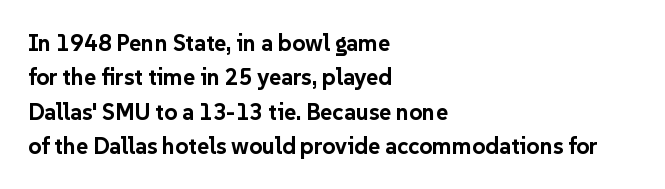
The space directly below the letters is spotless. Interline gaps are of average width in this sample. Ascenders rise straight up at ninety degrees. The rendering anchors every line to the left-hand side. The horizontal fit of the characters is conventional and even. The sample has been set heavy, in full bold.
